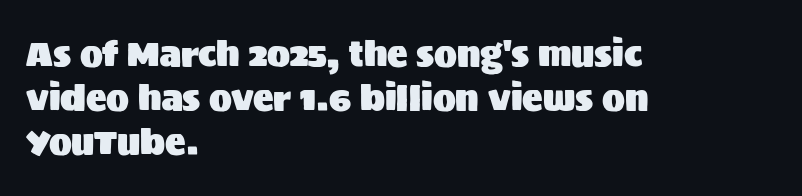
{"serif": "no", "italic": "no", "width": "normal", "stroke_contrast": "medium", "x_height": "large", "monospaced": "no", "underline": "no", "align": "left", "line_spacing": "normal", "line_spacing_ratio": 1.29, "letter_spacing": "normal", "letter_spacing_em": 0.0, "glyph_px": 34}
